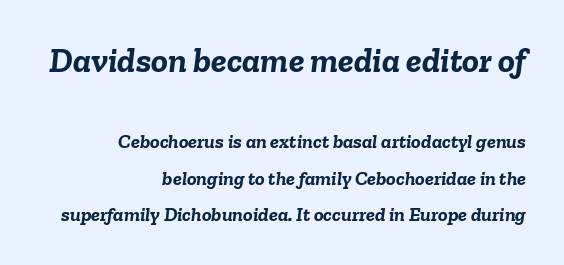
The image shows 35 px semibold type, italic (leaning right); set right-aligned, line spacing 1.81x, normal letter spacing, not underlined; the first (top) block is 1.75x larger; low stroke contrast and a medium x-height.
